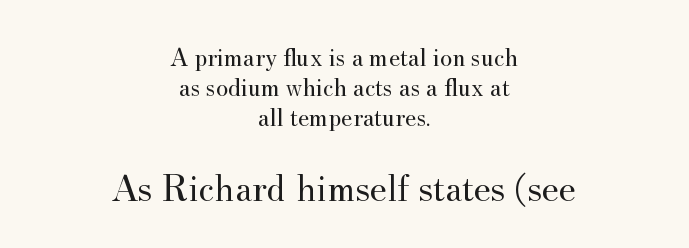
Character size in the trailing block exceeds that of the leading block. The compositor balanced each line on the midline. Bold? No — there's no thickening of the strokes. Descenders are the only things crossing below the line.
